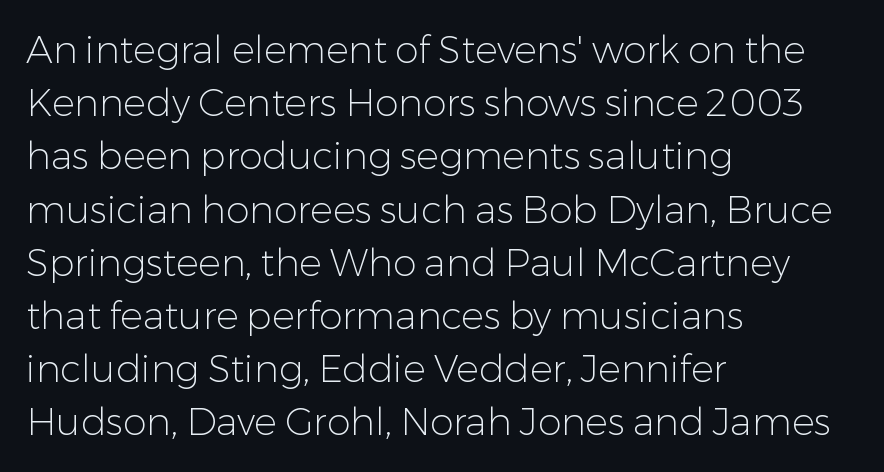
The image shows 38 px light sans-serif type, upright; set left-aligned, normal line spacing (1.4x), normal letter spacing, not underlined; low stroke contrast and a medium x-height.
